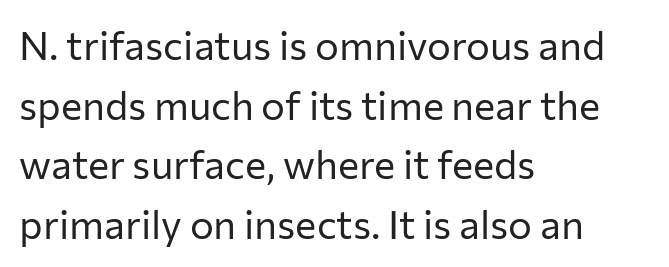
Q: Is the text bold? A: No.
Q: Is the text italic (slanted)? A: No, it is upright.
Q: Is the typeface a serif or a sans-serif typeface? A: Sans-serif.
Q: Is the text underlined? A: No.
Q: How is the paragraph aligned? A: Left-aligned.
Q: Is the spacing between letters normal or unusually wide? A: Normal.
Q: Is the spacing between lines tight, normal or loose? A: Normal.
Q: Width (condensed, normal, or wide)? A: Normal.
Q: Stroke contrast? A: Low.
Q: x-height? A: Medium.
Q: Monospaced? A: No.
